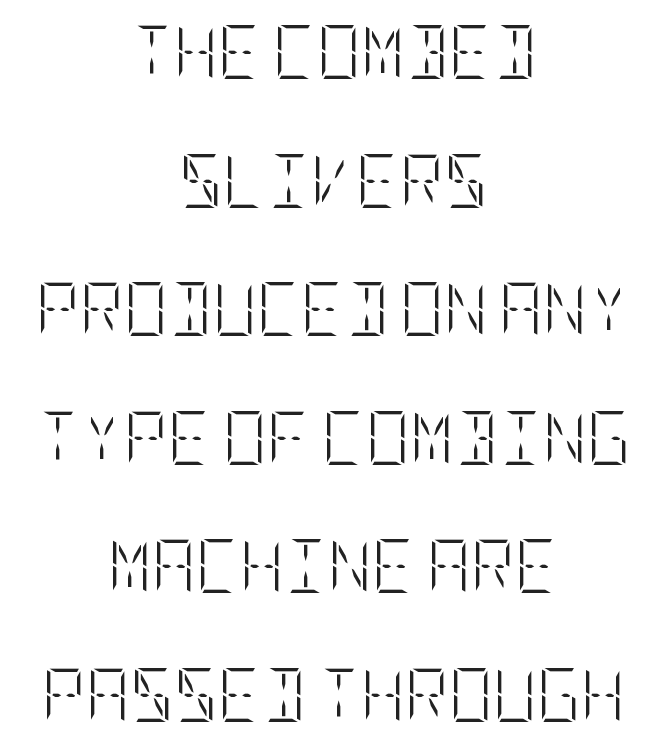
The image shows 54 px light, condensed type, upright; set centered, loose line spacing (2.38x), normal letter spacing, not underlined; low stroke contrast and a large x-height.
